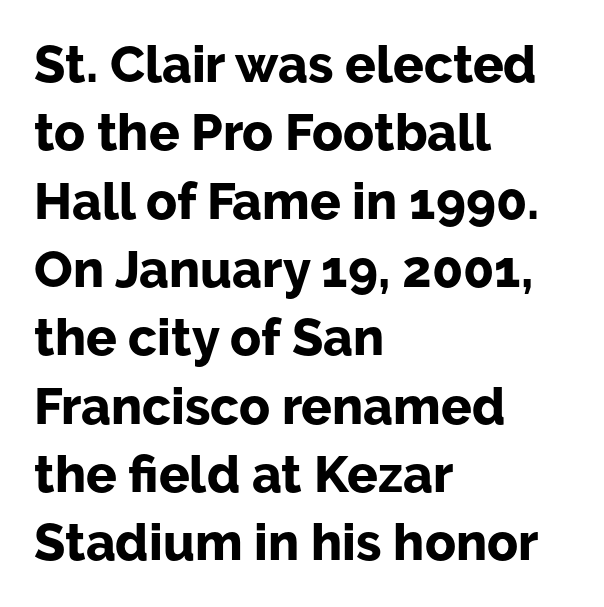
Characters follow at the spacing the type designer built in. Look at the stroke-to-counter ratio: heavy, a bold. A typesetter would call this leading conventional body-copy spacing. The space beneath each line is pristine and unruled.
